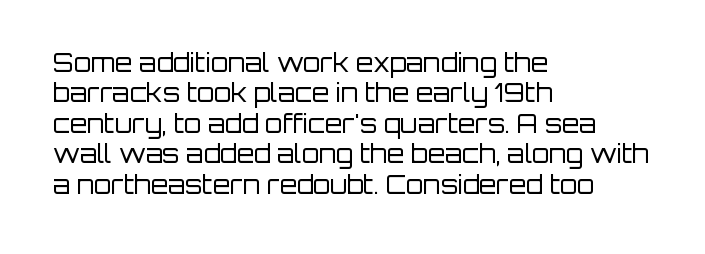
{"italic": "no", "bold": "no", "underline": "no", "align": "left", "line_spacing_ratio": 1.22, "letter_spacing": "normal", "letter_spacing_em": 0.0, "glyph_px": 25}
